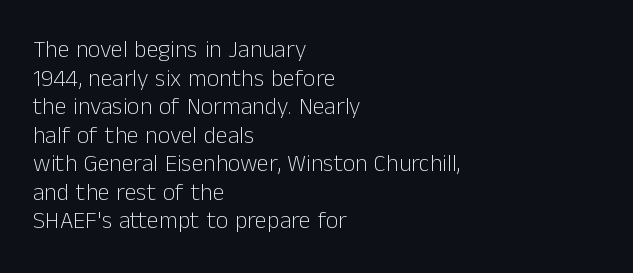
Q: Is the text bold? A: No.
Q: Is the text italic (slanted)? A: No, it is upright.
Q: Is the text underlined? A: No.
Q: How is the paragraph aligned? A: Left-aligned.
Q: Is the spacing between letters normal or unusually wide? A: Normal.
